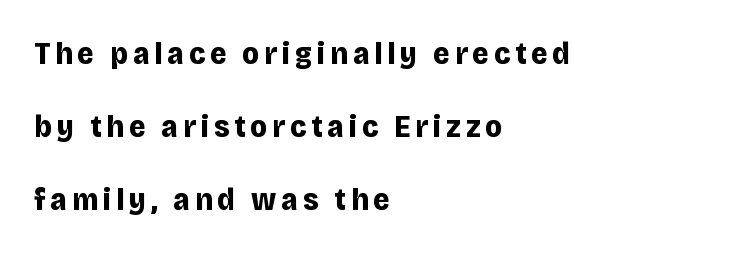
{"serif": "no", "italic": "no", "bold": "yes", "weight": "bold", "width": "normal", "stroke_contrast": "low", "x_height": "large", "monospaced": "no", "underline": "no", "align": "left", "line_spacing": "loose", "line_spacing_ratio": 2.28, "glyph_px": 32}
